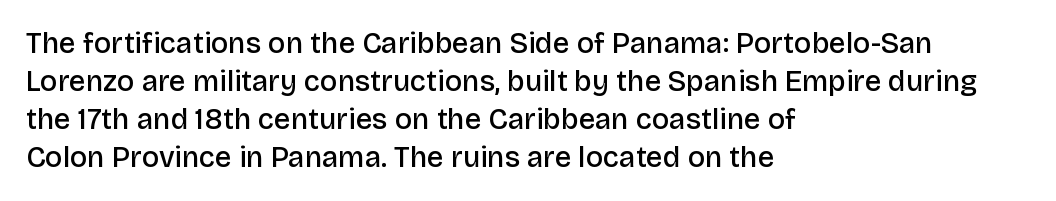
The foot of each line stays bare and open. Look at the stroke-to-counter ratio: somewhat heavy, a semibold. The lettering stays uniformly vertical, giving the passage a roman look. You could not count columns in this text — the font is proportionally spaced. The line-height multiplier appears to be the usual default. A typesetter would call this zero additional tracking.
